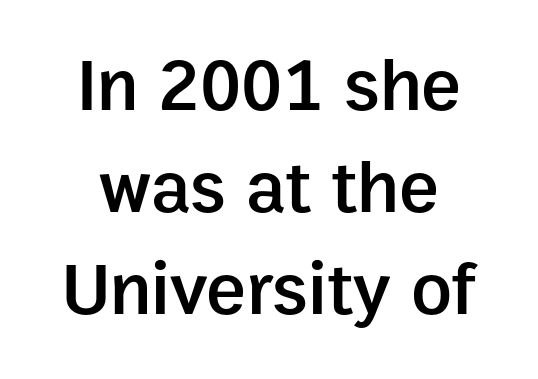
{"serif": "no", "italic": "no", "bold": "semi", "weight": "semibold", "width": "normal", "stroke_contrast": "low", "x_height": "medium", "monospaced": "no", "underline": "no", "line_spacing": "normal", "line_spacing_ratio": 1.36, "letter_spacing": "normal", "letter_spacing_em": 0.0, "glyph_px": 75}
